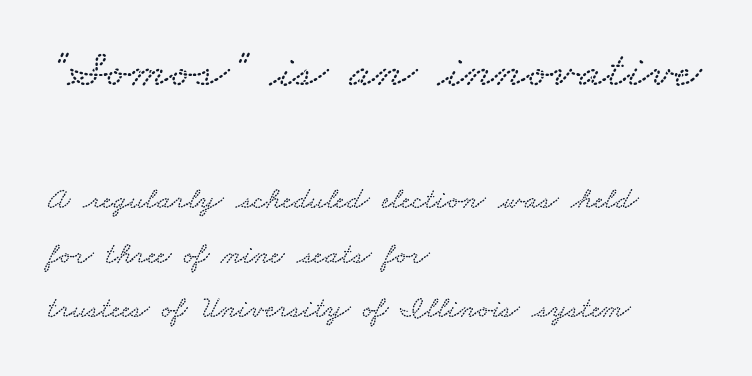
{"width": "wide", "stroke_contrast": "low", "x_height": "small", "monospaced": "no", "underline": "no", "align": "left", "line_spacing_ratio": 1.76, "letter_spacing": "normal", "letter_spacing_em": 0.0, "larger_block": "first", "size_ratio": 1.74, "glyph_px": 54}
